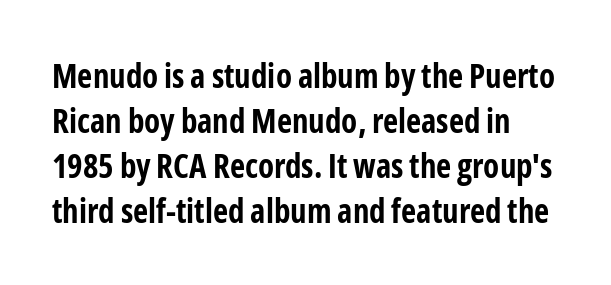
Q: Is the text bold? A: Yes.
Q: Is the text italic (slanted)? A: No, it is upright.
Q: Is the typeface a serif or a sans-serif typeface? A: Sans-serif.
Q: Is the text underlined? A: No.
Q: Is the spacing between letters normal or unusually wide? A: Normal.
Q: Is the spacing between lines tight, normal or loose? A: Normal.
Q: Width (condensed, normal, or wide)? A: Condensed.
Q: Stroke contrast? A: Low.
Q: x-height? A: Medium.
Q: Monospaced? A: No.
